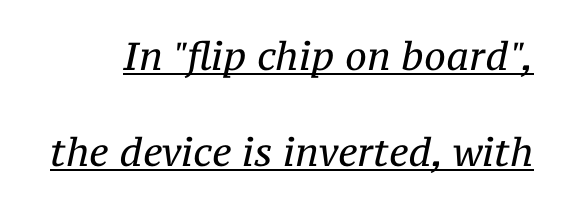
Q: Is the text bold? A: No.
Q: Is the text italic (slanted)? A: Yes, it leans right by about 12 degrees.
Q: Is the typeface a serif or a sans-serif typeface? A: Serif.
Q: Is the text underlined? A: Yes.
Q: Is the spacing between letters normal or unusually wide? A: Normal.
Q: Is the spacing between lines tight, normal or loose? A: Loose.
Q: Width (condensed, normal, or wide)? A: Normal.
Q: Stroke contrast? A: Medium.
Q: x-height? A: Medium.
Q: Monospaced? A: No.
